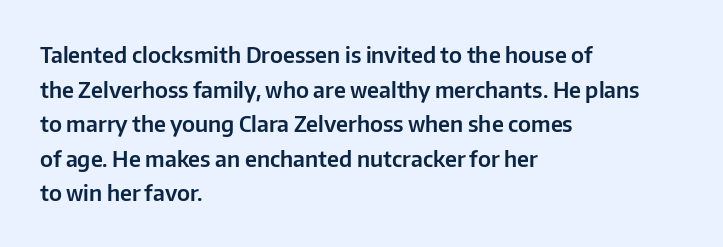
The image shows 22 px text type, upright; set left-aligned, normal line spacing (1.57x), normal letter spacing, not underlined.
